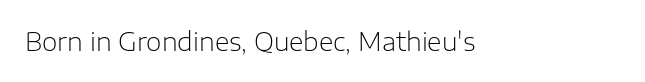
{"italic": "no", "bold": "no", "underline": "no", "letter_spacing": "normal", "letter_spacing_em": 0.0, "glyph_px": 25}
